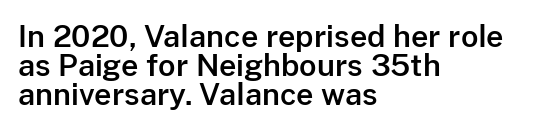
The letters stand straight up with perfectly vertical stems. Is this a fixed-width face? No — the glyphs have proportional, varying widths. Regarding serifs, this sample does without them. Each word holds together tightly as a unit, with standard inter-letter gaps.
